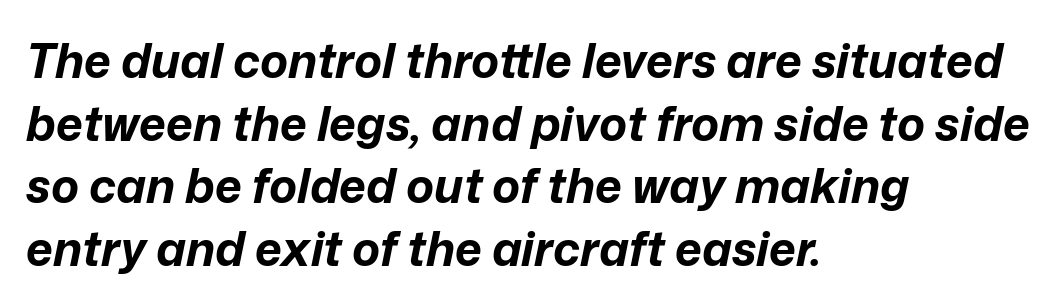
The image shows 47 px bold type, italic (leaning right); set left-aligned, normal line spacing (1.33x), normal letter spacing, not underlined; low stroke contrast and a medium x-height.
